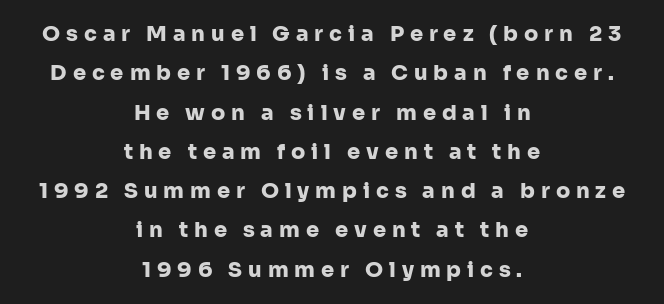
Q: Is the text bold? A: Yes.
Q: Is the text italic (slanted)? A: No, it is upright.
Q: Is the text underlined? A: No.
Q: How is the paragraph aligned? A: Centered.
Q: Is the spacing between letters normal or unusually wide? A: Unusually wide.
